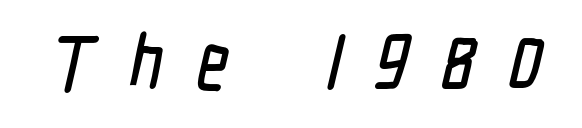
Q: Is the typeface a serif or a sans-serif typeface? A: Sans-serif.
Q: Is the text underlined? A: No.
Q: Is the spacing between letters normal or unusually wide? A: Unusually wide.
Q: Width (condensed, normal, or wide)? A: Condensed.
Q: Stroke contrast? A: Low.
Q: x-height? A: Medium.
Q: Monospaced? A: No.
